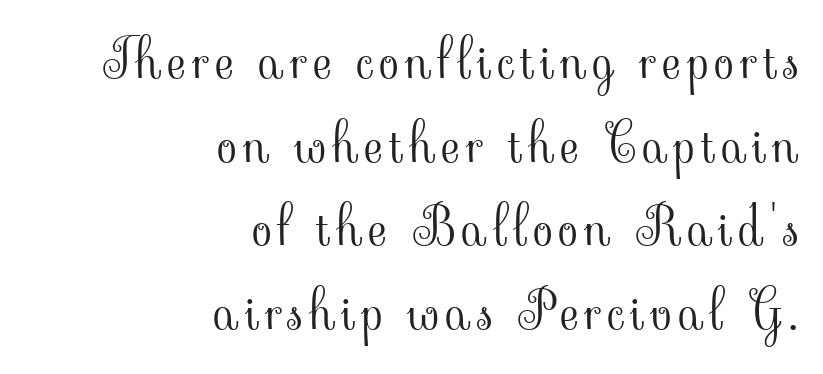
Q: Is the text bold? A: No.
Q: Is the text italic (slanted)? A: No, it is upright.
Q: Is the typeface a serif or a sans-serif typeface? A: Serif.
Q: Is the text underlined? A: No.
Q: How is the paragraph aligned? A: Right-aligned.
Q: Is the spacing between lines tight, normal or loose? A: Normal.
Q: Width (condensed, normal, or wide)? A: Normal.
Q: Stroke contrast? A: Low.
Q: x-height? A: Small.
Q: Monospaced? A: No.
